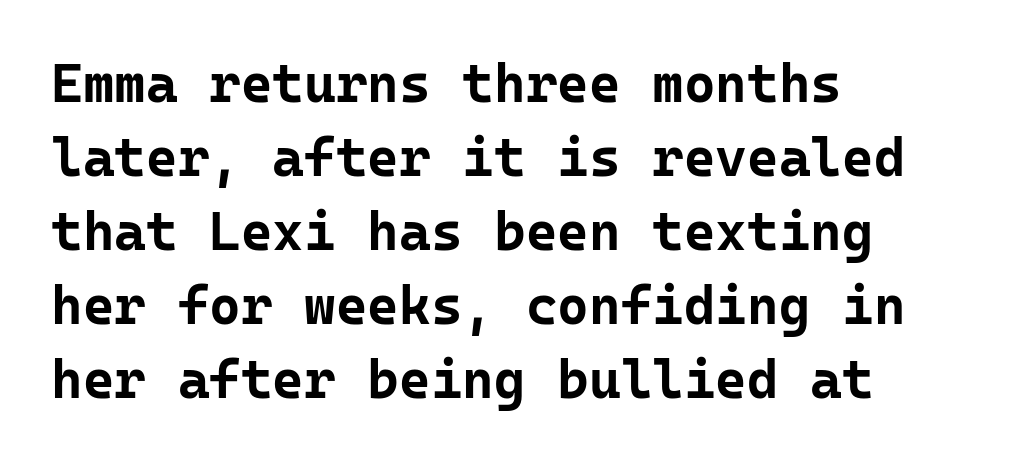
{"serif": "no", "italic": "no", "bold": "yes", "weight": "bold", "width": "normal", "stroke_contrast": "low", "x_height": "medium", "monospaced": "yes", "underline": "no", "align": "left", "line_spacing": "normal", "line_spacing_ratio": 1.37, "letter_spacing": "normal", "letter_spacing_em": 0.0, "glyph_px": 54}
